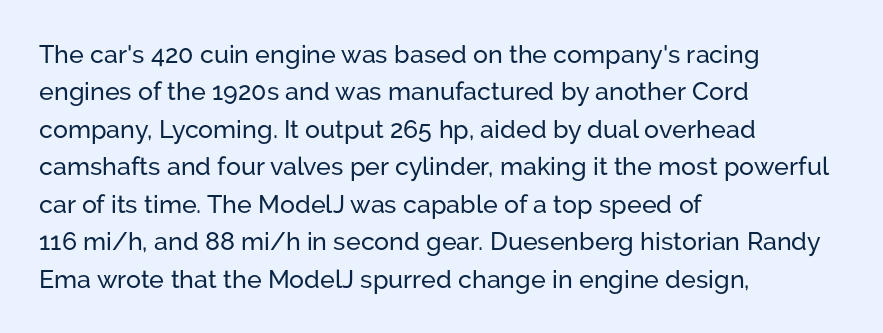
The rendering anchors every line to the left-hand side. The vertical gap from one line to the next is medium. The letterforms sit shoulder to shoulder at normal distance. Lines of text with bare space underneath. This is roman type, the default non-slanted kind.
